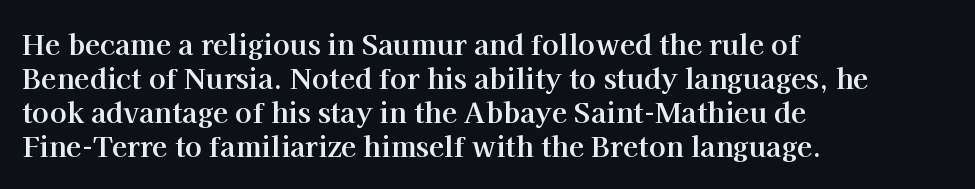
Regarding serifs, this sample has them. Every character sits straight up, as roman type does. The typesetting leans heavy: a genuine bold. Alignment: flush left. Is this a fixed-width face? No — the glyphs have proportional, varying widths.
